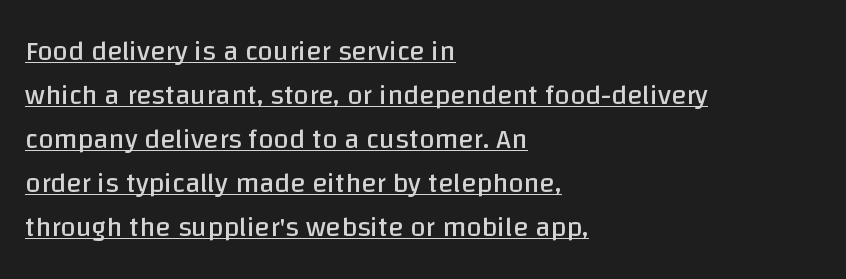
{"serif": "no", "italic": "no", "bold": "no", "weight": "regular", "width": "normal", "stroke_contrast": "low", "x_height": "large", "monospaced": "no", "underline": "yes", "align": "left", "line_spacing": "normal", "line_spacing_ratio": 1.57, "letter_spacing": "normal", "letter_spacing_em": 0.0, "glyph_px": 28}
